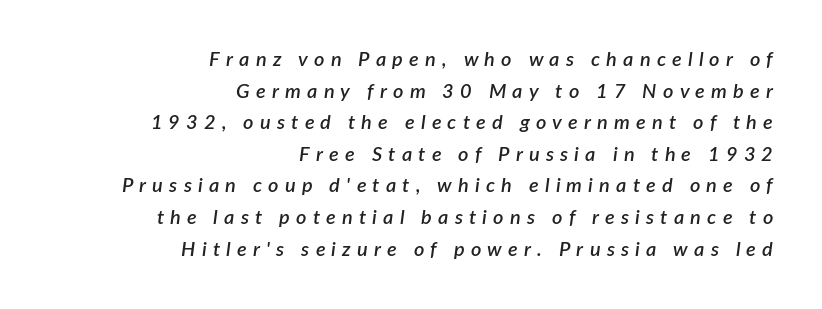
The letters are slanted; this is an italic face. Typesetter's note: demi weight, one step under bold. Decoration check: the copy has no underline. One glance says typical: line gaps are just what's usual.
